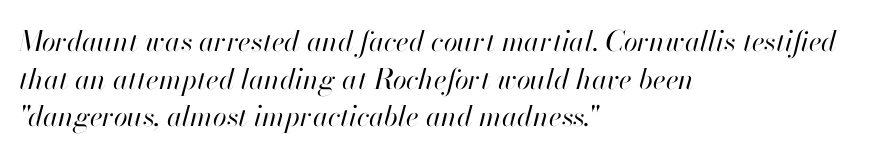
Q: Is the text bold? A: No.
Q: Is the text italic (slanted)? A: Yes, it leans right by about 13 degrees.
Q: Is the text underlined? A: No.
Q: How is the paragraph aligned? A: Left-aligned.
Q: Is the spacing between letters normal or unusually wide? A: Normal.
Q: Is the spacing between lines tight, normal or loose? A: Normal.
Q: Width (condensed, normal, or wide)? A: Normal.
Q: Stroke contrast? A: High.
Q: x-height? A: Small.
Q: Monospaced? A: No.
